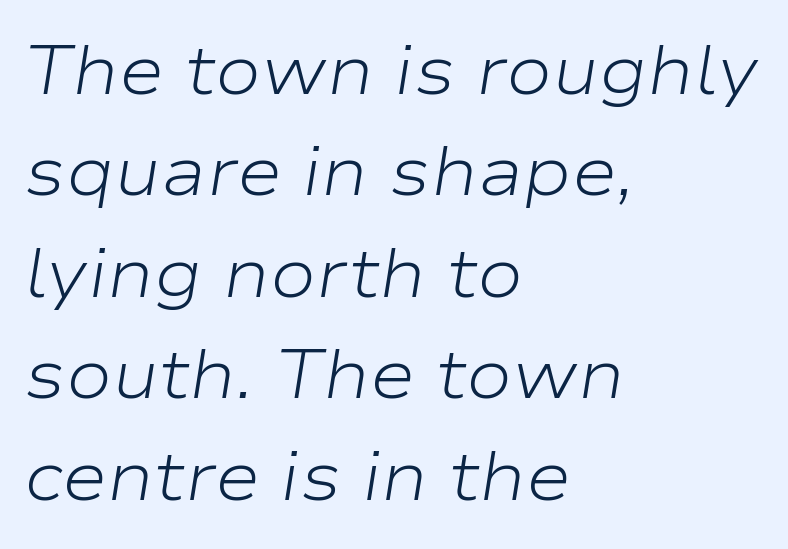
{"italic": "yes", "lean": "right", "slant_degrees": 9, "bold": "no", "weight": "light", "width": "wide", "stroke_contrast": "low", "x_height": "medium", "monospaced": "no", "underline": "no", "align": "left", "line_spacing": "normal", "line_spacing_ratio": 1.47, "letter_spacing": "normal", "letter_spacing_em": 0.0, "glyph_px": 69}
